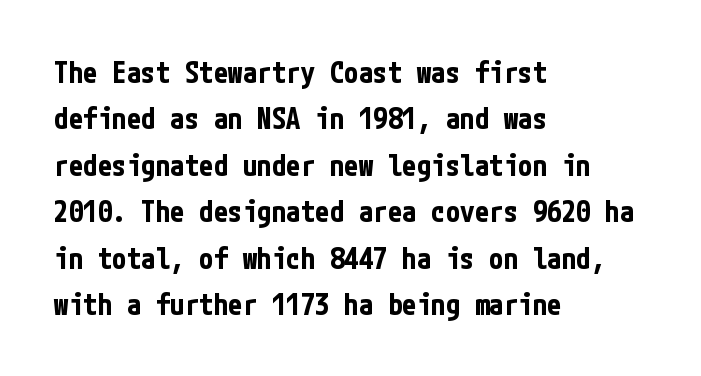
This is roman type, the default non-slanted kind. The area under the type is left untouched. You could call the tracking neutral — neither tight nor loose. Visually the block forms a straight wall on the left and a jagged coastline on the right. One glance says typical: line gaps are just what's usual. A typesetter would label this face a sans.
